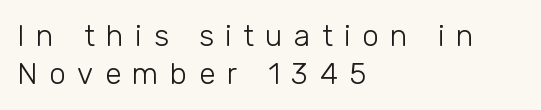
Character widths vary here, with narrow letters taking less room than wide ones. These lines sit exactly where default settings would place them. If you drew a ruler down the left edge, every line would touch it. This rendering employs a face without finishing strokes, i.e., a sans-serif. The face looks like a standard text weight, possibly lighter.
